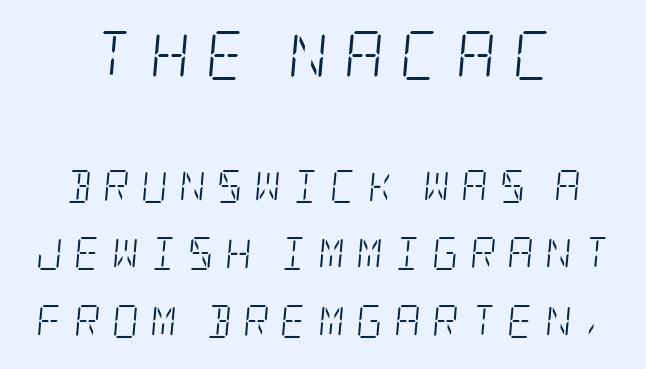
{"serif": "yes", "italic": "yes", "lean": "right", "slant_degrees": 5, "bold": "no", "weight": "light", "width": "condensed", "stroke_contrast": "low", "x_height": "large", "underline": "no", "align": "center", "line_spacing": "loose", "line_spacing_ratio": 2.04, "letter_spacing": "wide", "letter_spacing_em": 0.33, "larger_block": "first", "size_ratio": 1.48, "glyph_px": 49}
